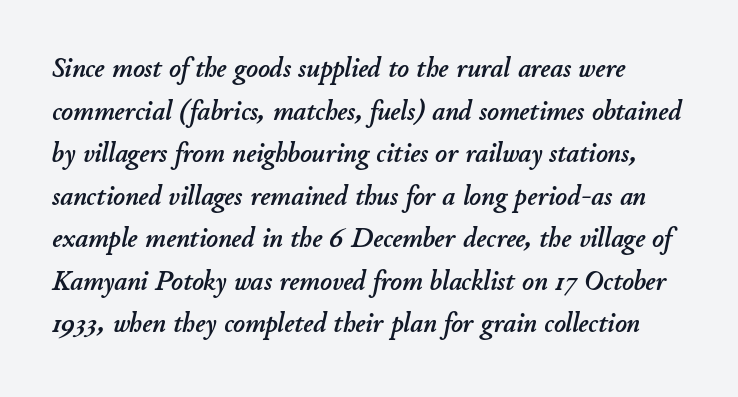
{"italic": "yes", "lean": "right", "slant_degrees": 11, "width": "normal", "stroke_contrast": "low", "x_height": "small", "monospaced": "no", "underline": "no", "line_spacing": "normal", "line_spacing_ratio": 1.52, "letter_spacing": "normal", "letter_spacing_em": 0.0, "glyph_px": 28}
